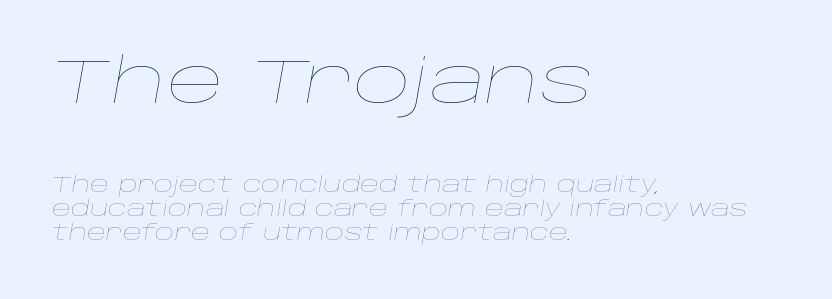
Observe the ordinary spacing: letters are neighbours, not strangers. Italic? Definitely — the glyphs are oblique. The vertical gap from one line to the next is small. These glyphs show unthickened strokes, regular width or finer.
